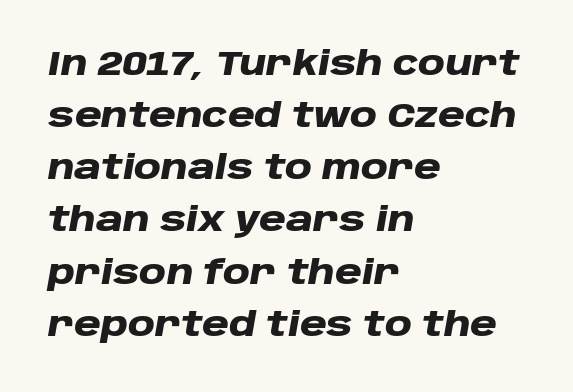
The image shows 33 px heavy, wide type, italic (leaning right); set left-aligned, normal line spacing (1.58x), normal letter spacing, not underlined; low stroke contrast and a large x-height.
